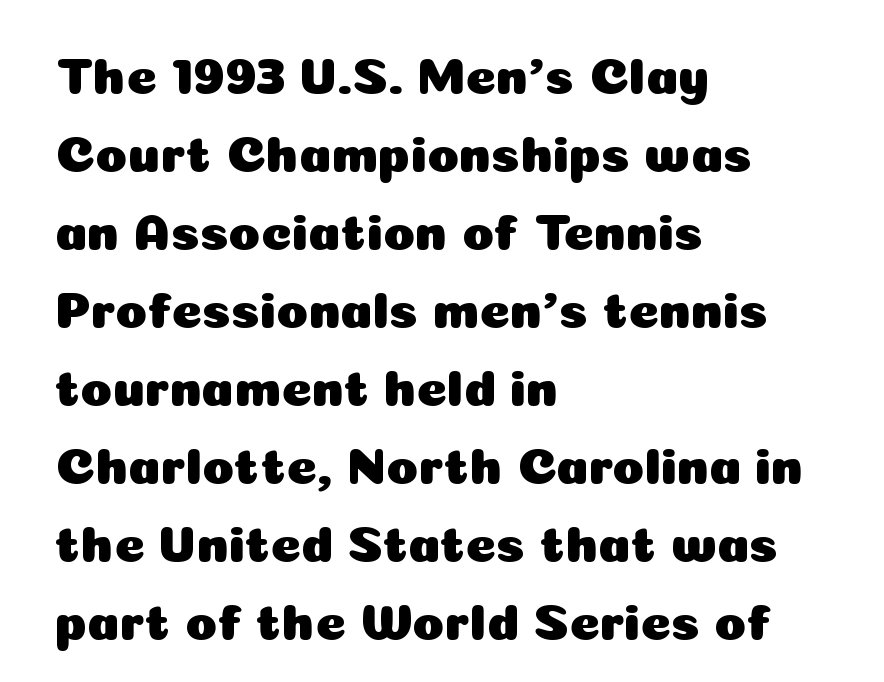
{"serif": "no", "italic": "no", "width": "normal", "stroke_contrast": "low", "x_height": "medium", "monospaced": "no", "underline": "no", "align": "left", "line_spacing": "normal", "line_spacing_ratio": 1.5, "letter_spacing": "normal", "letter_spacing_em": 0.0, "glyph_px": 52}
